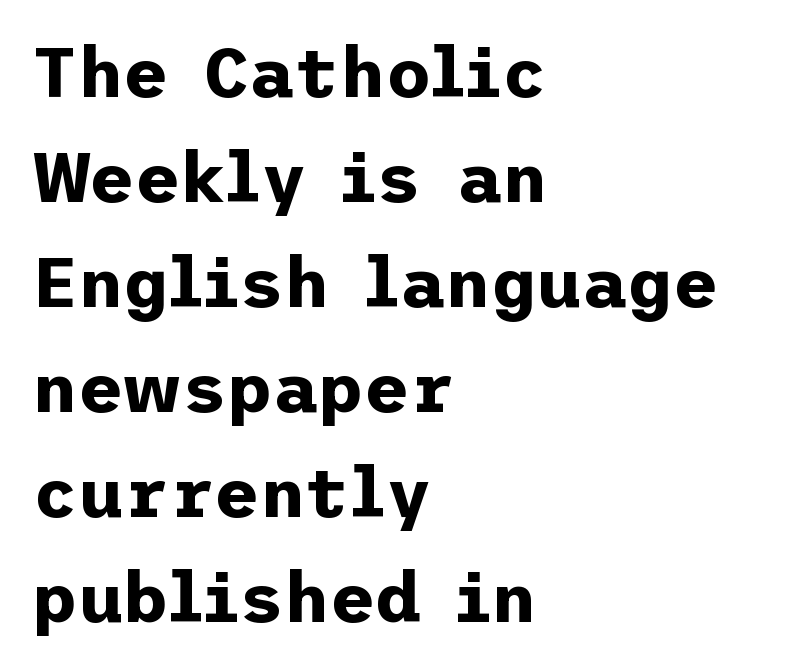
The image shows 70 px bold sans-serif type, upright; set left-aligned, normal line spacing (1.5x), normal letter spacing, not underlined; low stroke contrast and a medium x-height.
